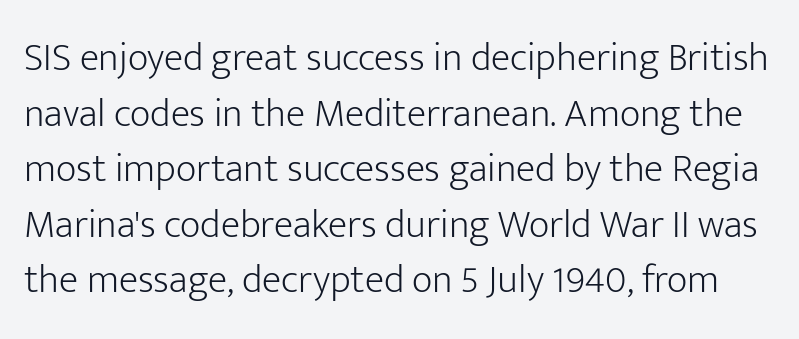
Do the characters align in a grid? No, the font is proportional. Quick note: not italic, upright. The designer went with a sans here, leaving each stem footless. The strokes are not fattened; the text isn't bold. Is the letter spacing exaggerated? No — it looks like the ordinary default.
